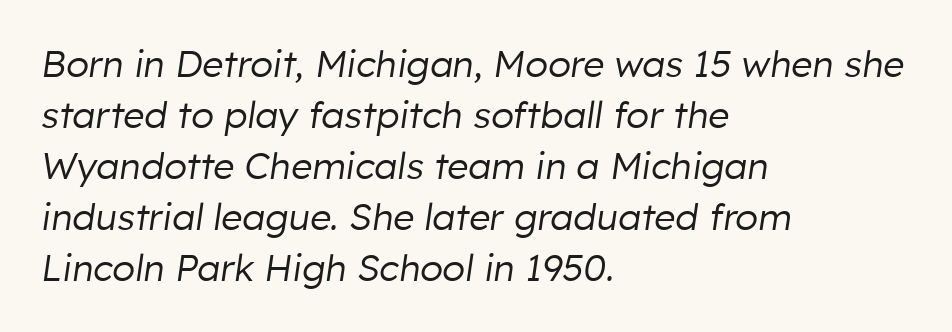
The image shows 37 px regular-weight type, italic (leaning right); set left-aligned, normal line spacing (1.38x), normal letter spacing, not underlined; low stroke contrast and a medium x-height.
